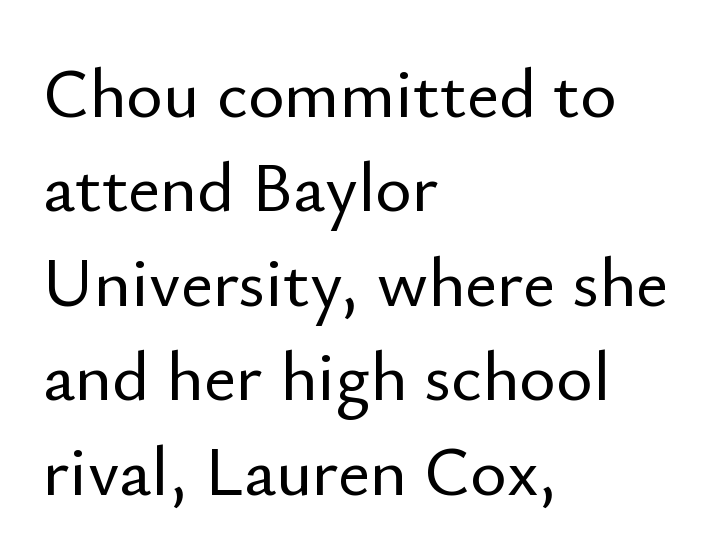
{"serif": "no", "italic": "no", "width": "normal", "stroke_contrast": "low", "x_height": "small", "monospaced": "no", "underline": "no", "align": "left", "line_spacing": "normal", "line_spacing_ratio": 1.35, "letter_spacing": "normal", "letter_spacing_em": 0.0, "glyph_px": 70}
